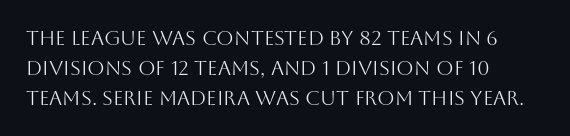
{"italic": "no", "bold": "no", "underline": "no", "align": "left", "line_spacing": "normal", "line_spacing_ratio": 1.49, "letter_spacing": "normal", "letter_spacing_em": 0.0, "glyph_px": 20}
